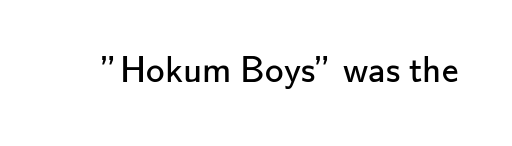
{"serif": "no", "italic": "no", "bold": "no", "weight": "regular", "width": "normal", "stroke_contrast": "low", "x_height": "small", "monospaced": "no", "underline": "no", "letter_spacing": "normal", "letter_spacing_em": 0.0, "glyph_px": 37}
